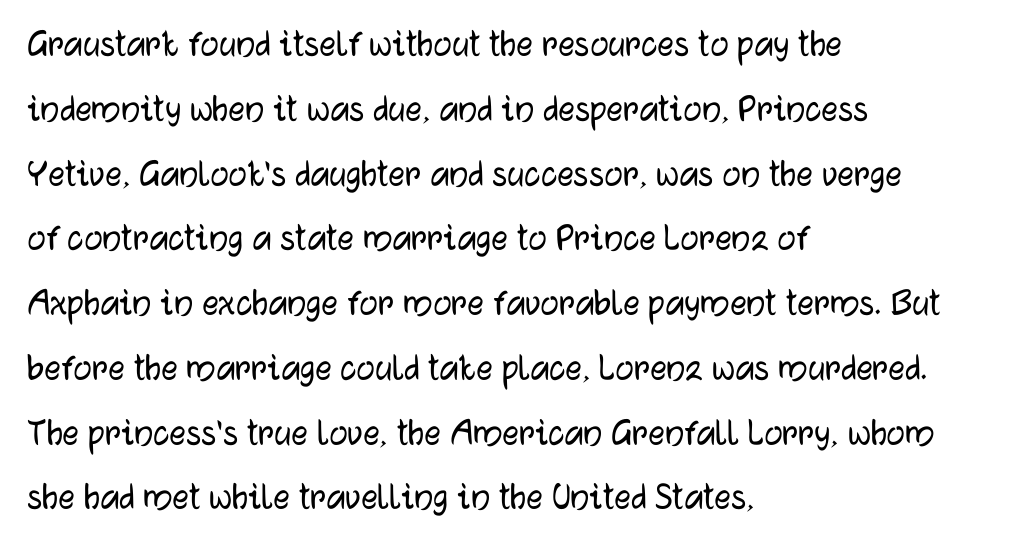
The image shows 41 px sans-serif type, upright; set left-aligned, normal line spacing (1.58x), normal letter spacing, not underlined; low stroke contrast and a medium x-height.
